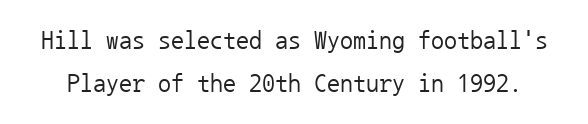
{"italic": "no", "bold": "no", "underline": "no", "line_spacing": "normal", "line_spacing_ratio": 1.65, "letter_spacing": "normal", "letter_spacing_em": 0.0, "glyph_px": 26}
